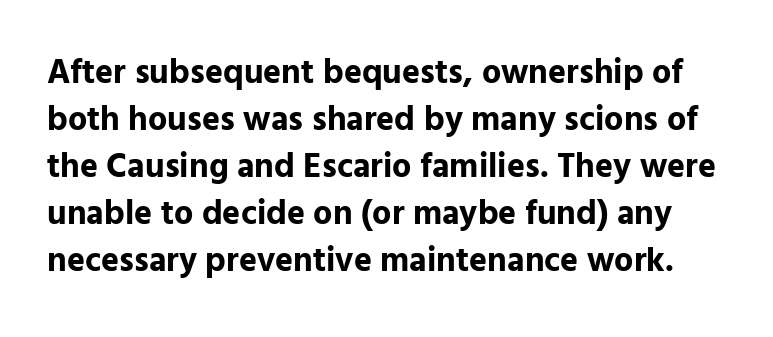
Q: Is the text bold? A: Yes.
Q: Is the text italic (slanted)? A: No, it is upright.
Q: Is the typeface a serif or a sans-serif typeface? A: Sans-serif.
Q: Is the text underlined? A: No.
Q: Is the spacing between letters normal or unusually wide? A: Normal.
Q: Is the spacing between lines tight, normal or loose? A: Normal.
Q: Width (condensed, normal, or wide)? A: Normal.
Q: Stroke contrast? A: Low.
Q: x-height? A: Medium.
Q: Monospaced? A: No.
